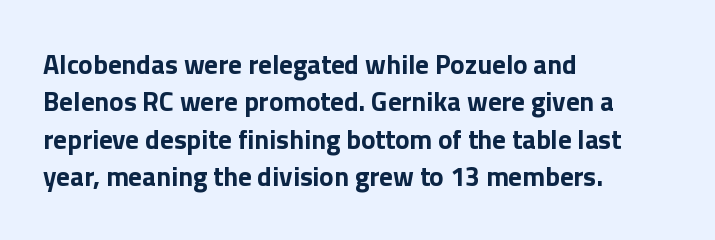
{"italic": "no", "bold": "yes", "underline": "no", "align": "left", "line_spacing": "normal", "line_spacing_ratio": 1.38, "letter_spacing": "normal", "letter_spacing_em": 0.0, "glyph_px": 27}
